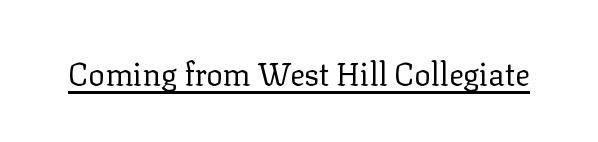
Q: Is the text bold? A: No.
Q: Is the text italic (slanted)? A: No, it is upright.
Q: Is the typeface a serif or a sans-serif typeface? A: Serif.
Q: Is the text underlined? A: Yes.
Q: Is the spacing between letters normal or unusually wide? A: Normal.
Q: Width (condensed, normal, or wide)? A: Normal.
Q: Stroke contrast? A: Low.
Q: x-height? A: Medium.
Q: Monospaced? A: No.
